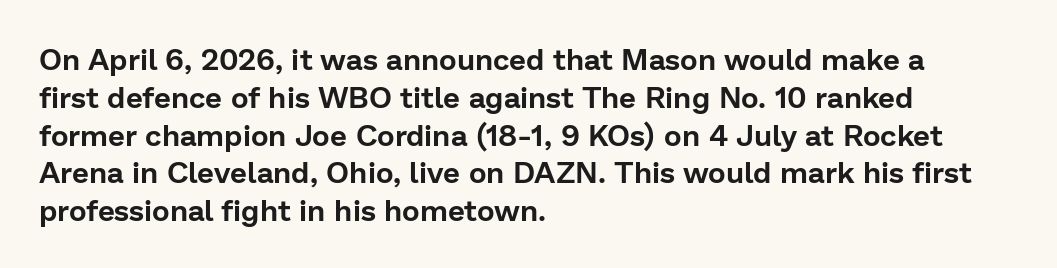
{"serif": "no", "italic": "no", "width": "normal", "stroke_contrast": "low", "x_height": "medium", "monospaced": "no", "underline": "no", "align": "left", "line_spacing": "normal", "line_spacing_ratio": 1.26, "letter_spacing": "normal", "letter_spacing_em": 0.0, "glyph_px": 30}
